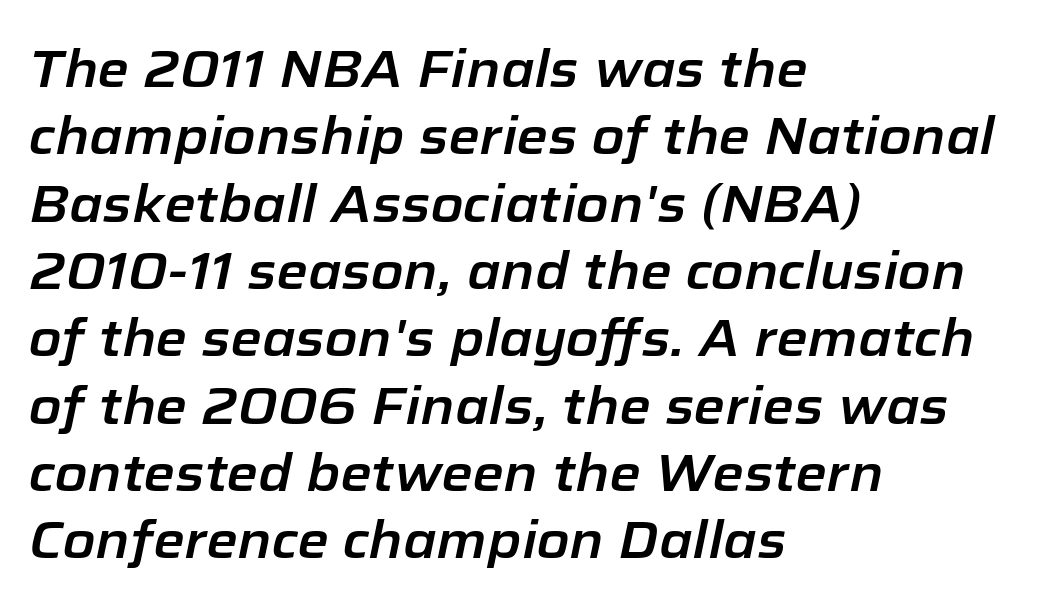
Q: Is the text italic (slanted)? A: Yes, it leans right by about 12 degrees.
Q: Is the text underlined? A: No.
Q: How is the paragraph aligned? A: Left-aligned.
Q: Is the spacing between letters normal or unusually wide? A: Normal.
Q: Is the spacing between lines tight, normal or loose? A: Normal.
Q: Width (condensed, normal, or wide)? A: Normal.
Q: Stroke contrast? A: Low.
Q: x-height? A: Medium.
Q: Monospaced? A: No.
